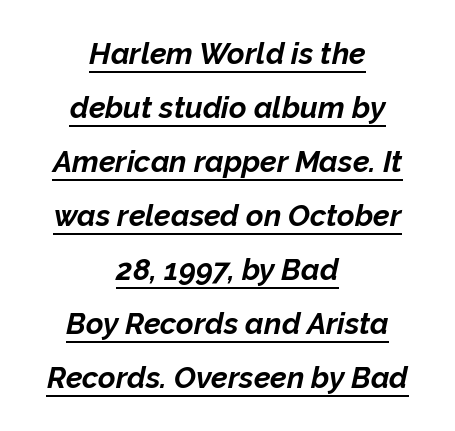
The image shows 30 px bold type, italic (leaning right); set centered, line spacing 1.8x, normal letter spacing, underlined; low stroke contrast and a medium x-height.
